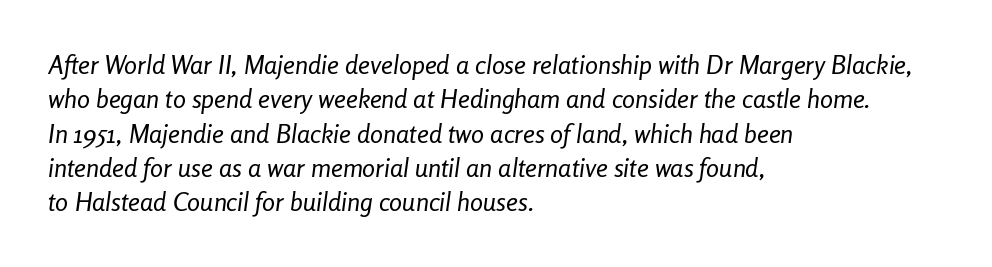
No extra tracking has been applied to these lines. The line-height multiplier appears to be the usual default. An italicized treatment has been applied to the whole sample. Line beginnings align vertically; line endings do not.
